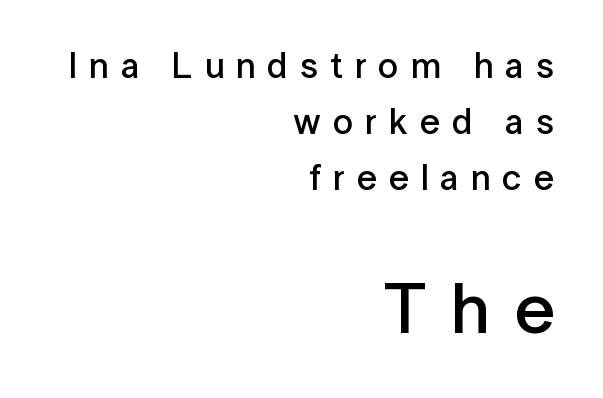
A student would notice the bottom passage is typeset larger than what precedes it. Rendered with straight, roman letterforms. Note the varied advance widths — an 'i' is clearly narrower than an 'm'. Rows of type keep a routine distance in the vertical direction. The text was rendered using a sans face with plain stroke endings.
